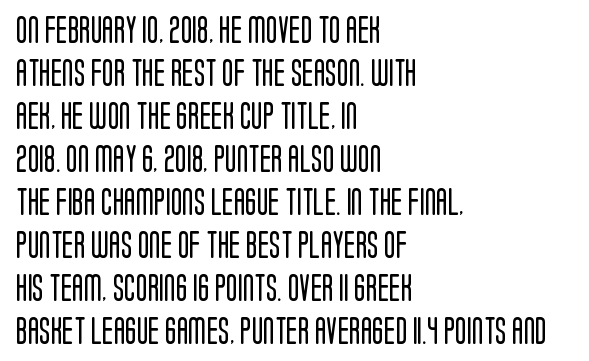
Q: Is the text bold? A: No.
Q: Is the text italic (slanted)? A: No, it is upright.
Q: Is the text underlined? A: No.
Q: How is the paragraph aligned? A: Left-aligned.
Q: Is the spacing between letters normal or unusually wide? A: Normal.
Q: Is the spacing between lines tight, normal or loose? A: Normal.
